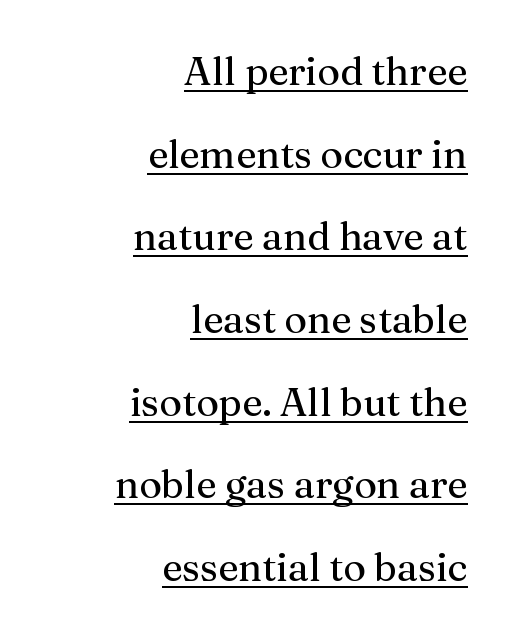
Stems here are at most as thick as an everyday book face. The lettering is marked with a stroke running underneath it. Leading is clearly above the norm, producing a sparse column. Casual observation: everything's shoved over to the right. Check where the strokes stop: tiny serifs finish them off.
